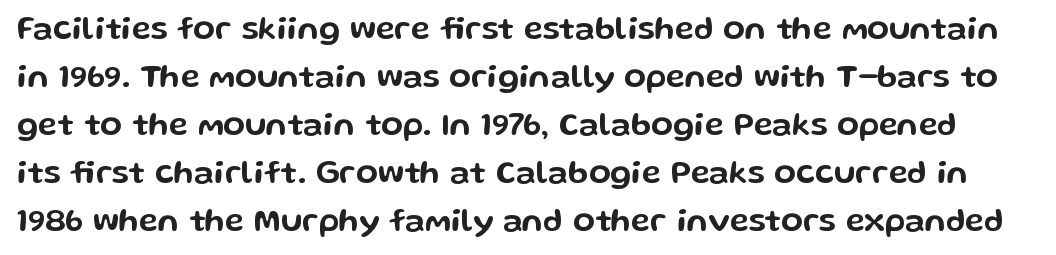
The image shows 32 px wide sans-serif type, upright; set normal line spacing (1.5x), normal letter spacing, not underlined; low stroke contrast and a medium x-height.
